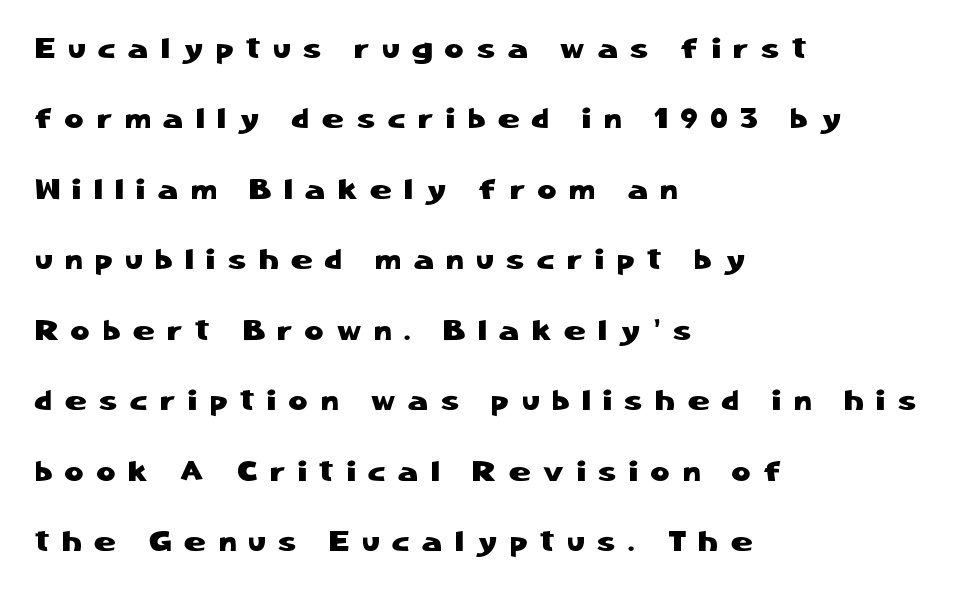
The paragraph shown leans on its left margin. Leading is clearly above the norm, producing a sparse column. Spacing verdict: proportional, widths tailored to each character. The font's upright variant was chosen for this text. Clear beneath every line of the passage.
